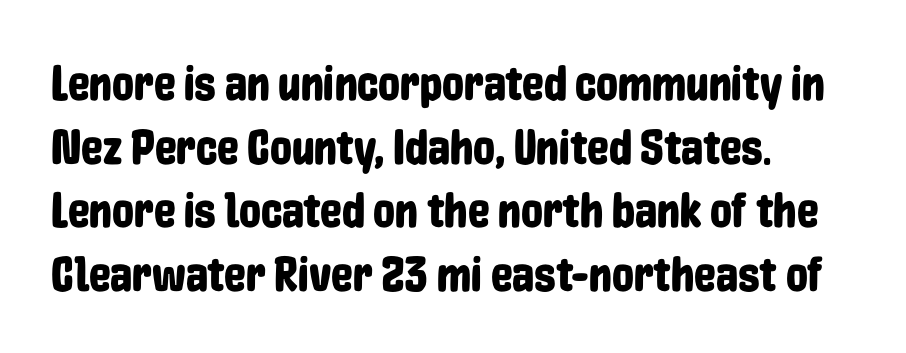
When letters stand straight like this, we call the style roman or upright. The type family on display is of the sans-serif kind. Varying glyph widths throughout — classic text-font behaviour. Default kerning and tracking; the words read as compact shapes.
